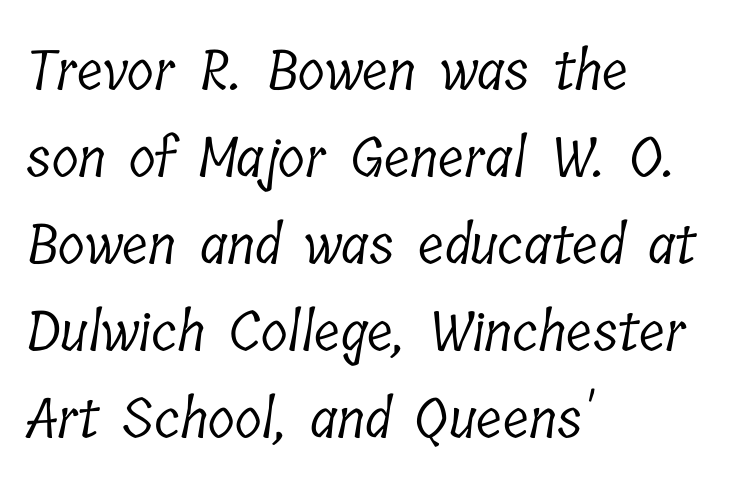
A typesetter would call this proportional, since set widths differ per character. The characters are drawn with everyday or finer stroke widths. The leading is moderate, giving the passage an even texture. Line beginnings align vertically; line endings do not. The strip under each line holds only bare page.
